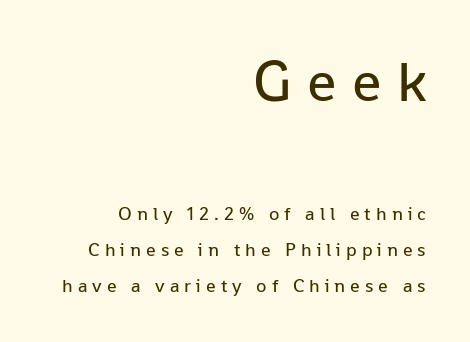
A typesetter would call this leading open, well beyond the default. The passage shown is typeset with a sans-serif family. Nothing heavy about these letters — not bold at all. Note the varied advance widths — an 'i' is clearly narrower than an 'm'.
